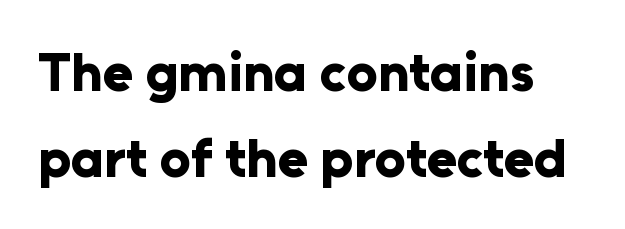
The image shows 55 px bold sans-serif type, upright; set normal line spacing (1.56x), normal letter spacing, not underlined; low stroke contrast and a medium x-height.
